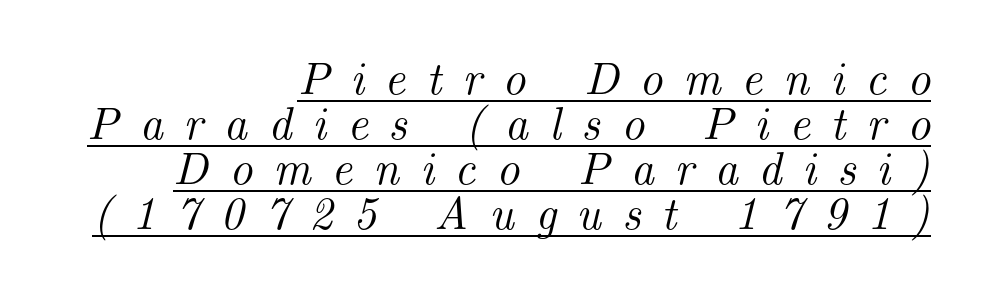
The image shows 46 px serif type, italic (leaning right); set right-aligned, tight line spacing (0.98x), unusually wide letter spacing (+0.45 em), underlined; medium stroke contrast and a small x-height.
